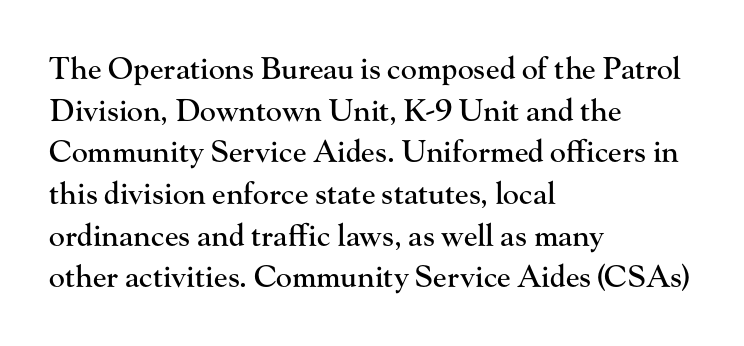
{"serif": "yes", "italic": "no", "width": "normal", "stroke_contrast": "high", "x_height": "small", "monospaced": "no", "underline": "no", "align": "left", "line_spacing": "normal", "line_spacing_ratio": 1.39, "letter_spacing": "normal", "letter_spacing_em": 0.0, "glyph_px": 30}
